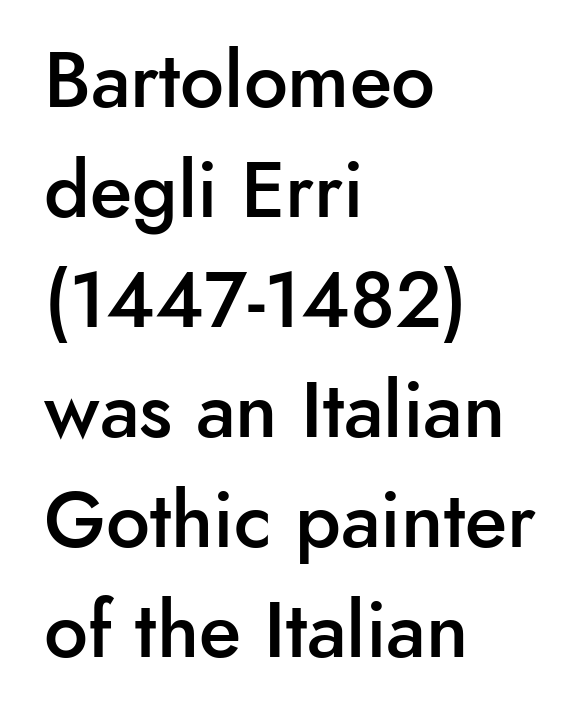
The image shows 78 px semibold sans-serif type, upright; set left-aligned, normal line spacing (1.41x), normal letter spacing, not underlined; low stroke contrast and a small x-height.
